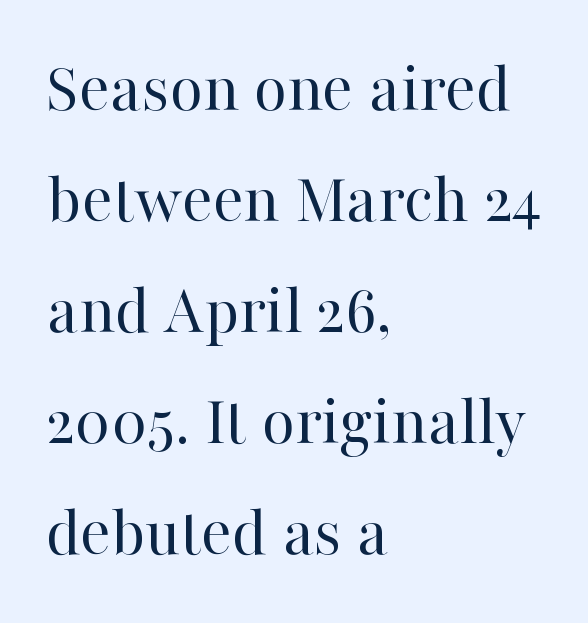
{"serif": "yes", "italic": "no", "bold": "no", "weight": "regular", "width": "normal", "stroke_contrast": "high", "x_height": "medium", "monospaced": "no", "underline": "no", "align": "left", "line_spacing": "normal", "line_spacing_ratio": 1.54, "letter_spacing": "normal", "letter_spacing_em": 0.0, "glyph_px": 72}
